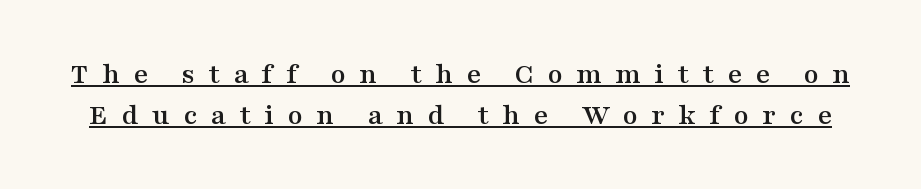
The image shows 31 px wide serif type, upright; set normal line spacing (1.31x), unusually wide letter spacing (+0.43 em), underlined; medium stroke contrast and a medium x-height.
